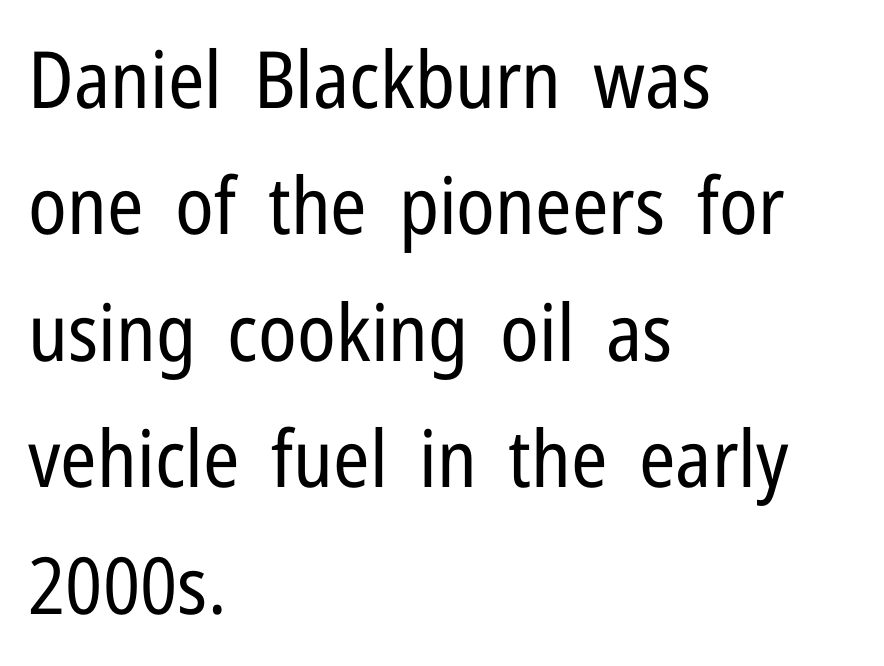
Q: Is the text bold? A: No.
Q: Is the text italic (slanted)? A: No, it is upright.
Q: Is the typeface a serif or a sans-serif typeface? A: Sans-serif.
Q: Is the text underlined? A: No.
Q: How is the paragraph aligned? A: Left-aligned.
Q: Is the spacing between letters normal or unusually wide? A: Normal.
Q: Is the spacing between lines tight, normal or loose? A: Normal.
Q: Width (condensed, normal, or wide)? A: Condensed.
Q: Stroke contrast? A: Low.
Q: x-height? A: Medium.
Q: Monospaced? A: No.
